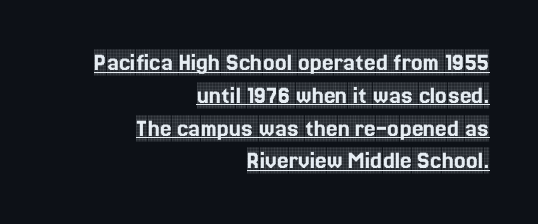
The image shows 26 px text type, upright; set right-aligned, normal line spacing (1.26x), normal letter spacing, underlined.
